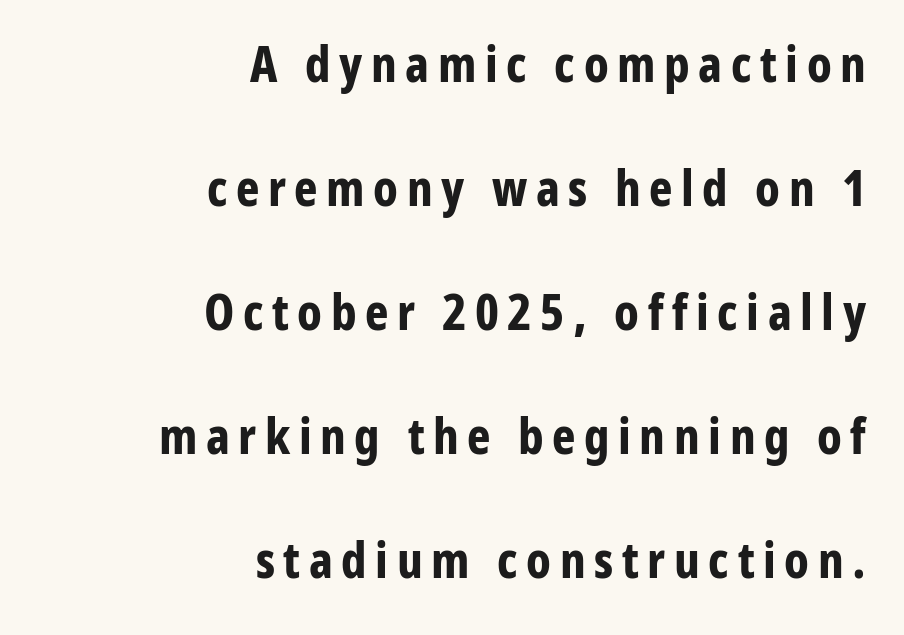
The image shows 50 px bold, condensed sans-serif type, upright; set right-aligned, loose line spacing (2.48x), not underlined; low stroke contrast and a medium x-height.
